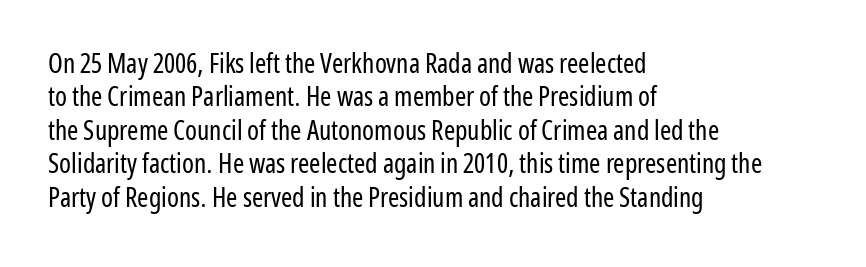
Q: Is the text bold? A: No.
Q: Is the text italic (slanted)? A: No, it is upright.
Q: Is the text underlined? A: No.
Q: How is the paragraph aligned? A: Left-aligned.
Q: Is the spacing between letters normal or unusually wide? A: Normal.
